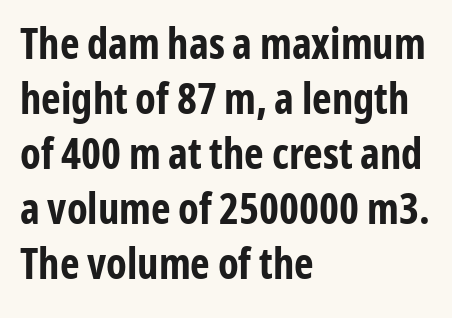
Italic? Not at all — the glyphs are vertical. Varying glyph widths throughout — classic text-font behaviour. Look at the stroke-to-counter ratio: heavy, a bold. This sample is left-justified, so line endings fall wherever the words run out.
